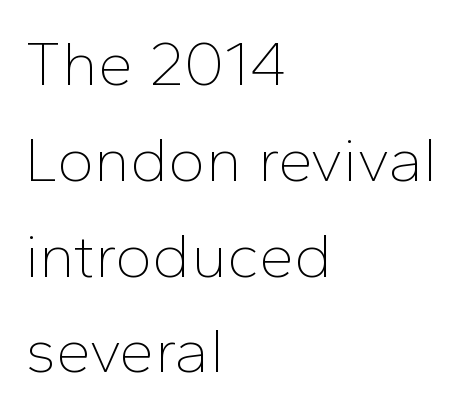
The image shows 63 px thin sans-serif type, upright; set left-aligned, normal line spacing (1.52x), normal letter spacing, not underlined; low stroke contrast and a medium x-height.
